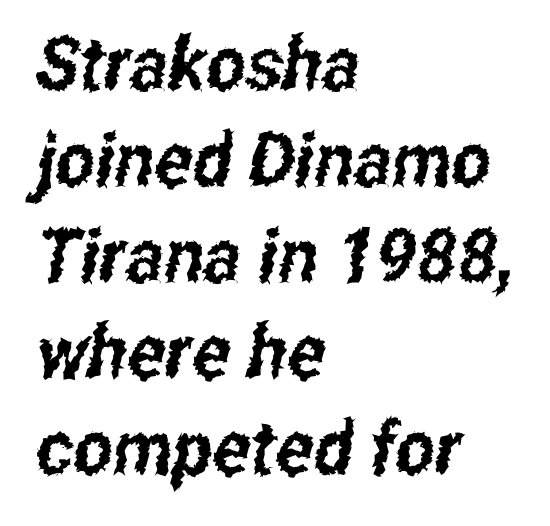
Q: Is the typeface a serif or a sans-serif typeface? A: Sans-serif.
Q: Is the text underlined? A: No.
Q: How is the paragraph aligned? A: Left-aligned.
Q: Is the spacing between letters normal or unusually wide? A: Normal.
Q: Is the spacing between lines tight, normal or loose? A: Normal.
Q: Width (condensed, normal, or wide)? A: Condensed.
Q: Stroke contrast? A: Low.
Q: x-height? A: Medium.
Q: Monospaced? A: No.
